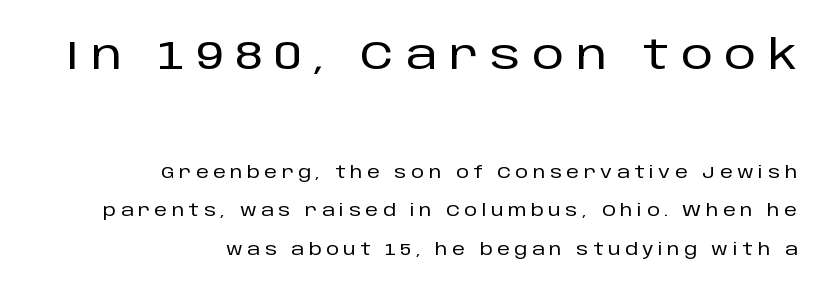
{"serif": "no", "italic": "no", "width": "normal", "stroke_contrast": "low", "x_height": "large", "monospaced": "no", "underline": "no", "align": "right", "line_spacing": "loose", "line_spacing_ratio": 2.4, "letter_spacing": "wide", "letter_spacing_em": 0.29, "larger_block": "first", "size_ratio": 2.5, "glyph_px": 40}
